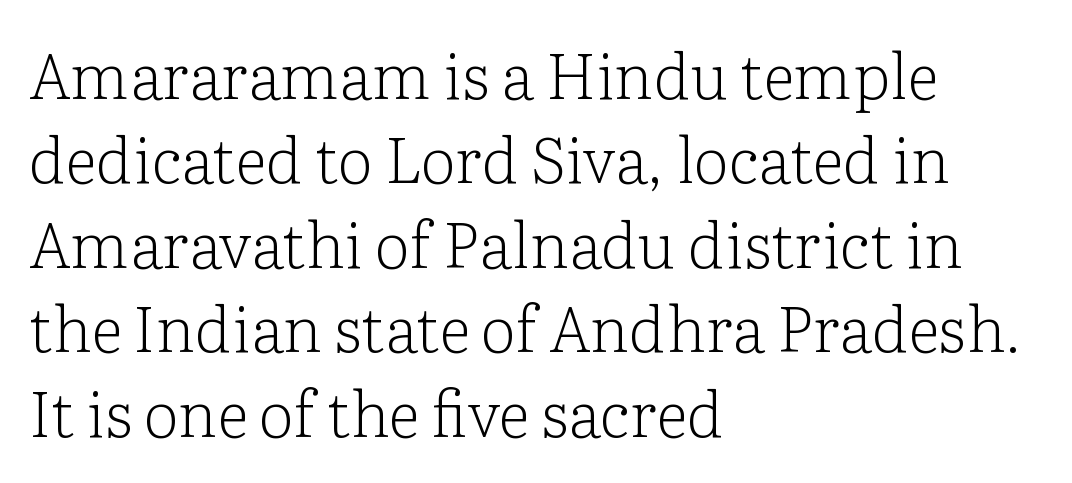
{"serif": "yes", "italic": "no", "bold": "no", "weight": "light", "width": "normal", "stroke_contrast": "low", "x_height": "medium", "monospaced": "no", "underline": "no", "align": "left", "line_spacing": "normal", "line_spacing_ratio": 1.34, "letter_spacing": "normal", "letter_spacing_em": 0.0, "glyph_px": 63}
